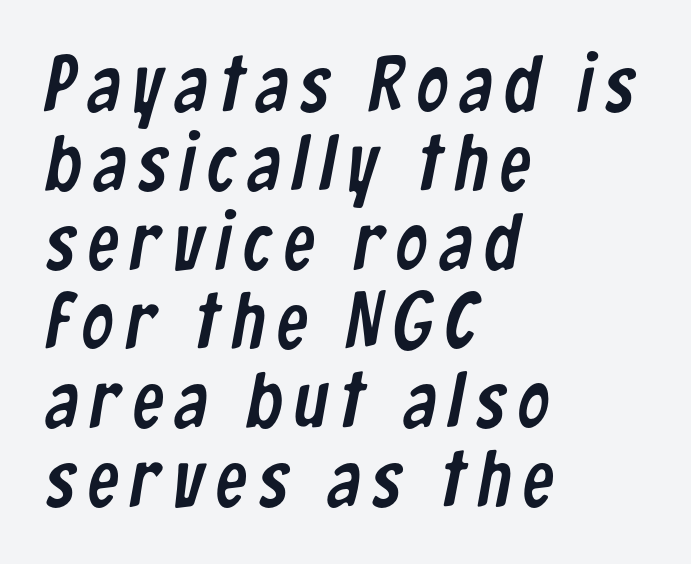
Short and long lines alike share a common starting point at left. Students, observe: this is what under-led, compact text looks like. Font category for this specimen: sans-serif. Plain, unruled lines of type. Character widths vary here, with narrow letters taking less room than wide ones.
